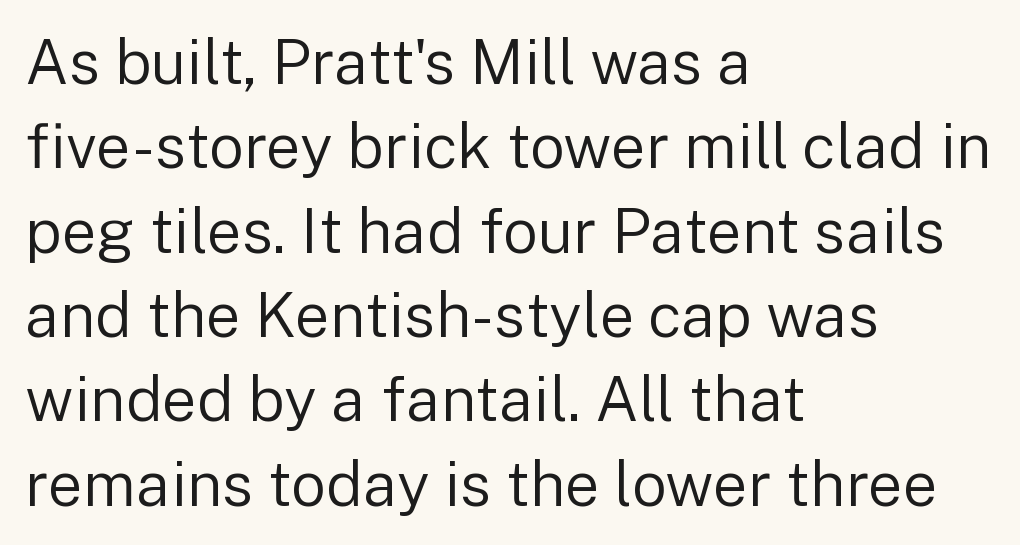
{"serif": "no", "italic": "no", "bold": "no", "weight": "regular", "width": "normal", "stroke_contrast": "low", "x_height": "medium", "monospaced": "no", "underline": "no", "align": "left", "line_spacing": "normal", "line_spacing_ratio": 1.36, "letter_spacing": "normal", "letter_spacing_em": 0.0, "glyph_px": 62}
